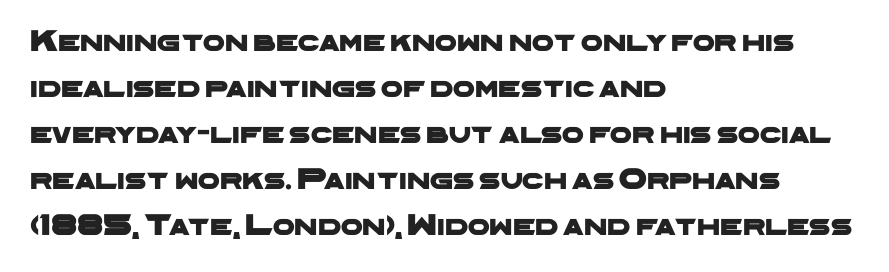
{"serif": "no", "width": "wide", "stroke_contrast": "low", "x_height": "medium", "monospaced": "no", "underline": "no", "align": "left", "line_spacing": "normal", "line_spacing_ratio": 1.48, "letter_spacing": "normal", "letter_spacing_em": 0.0, "glyph_px": 31}
